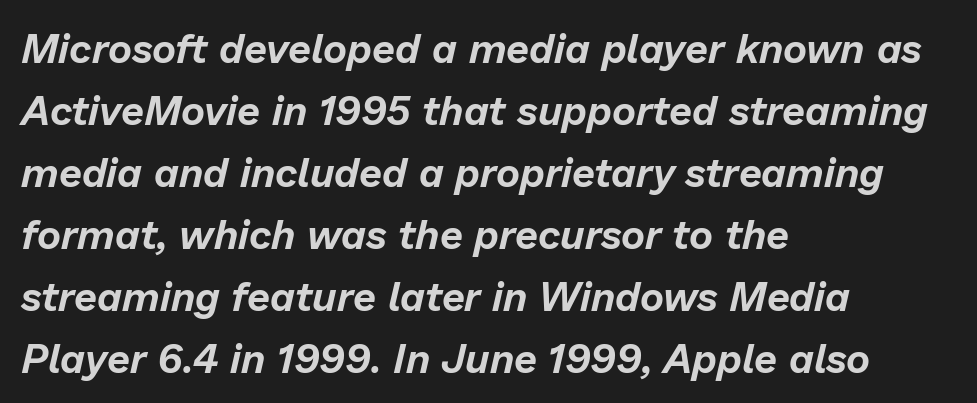
{"italic": "yes", "lean": "right", "slant_degrees": 13, "width": "normal", "stroke_contrast": "low", "x_height": "medium", "monospaced": "no", "underline": "no", "align": "left", "line_spacing": "normal", "line_spacing_ratio": 1.51, "letter_spacing": "normal", "letter_spacing_em": 0.0, "glyph_px": 41}
